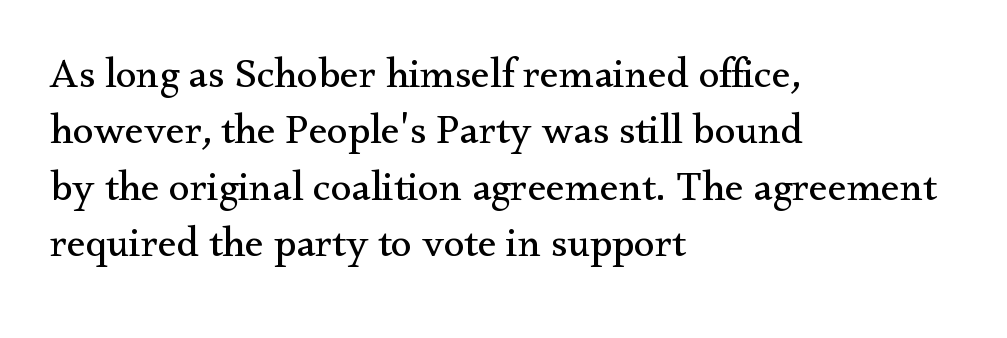
The image shows 42 px regular-weight serif type, upright; set left-aligned, normal line spacing (1.34x), normal letter spacing, not underlined; medium stroke contrast and a small x-height.
